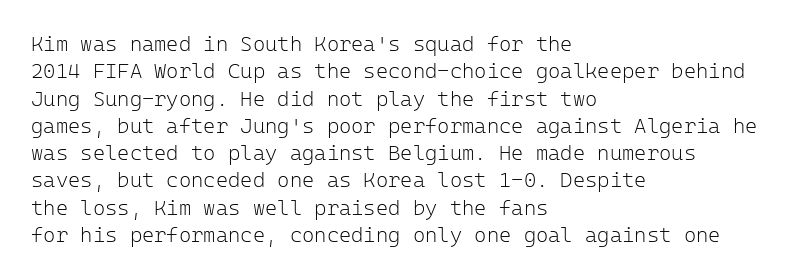
Q: Is the text bold? A: No.
Q: Is the text italic (slanted)? A: No, it is upright.
Q: Is the text underlined? A: No.
Q: How is the paragraph aligned? A: Left-aligned.
Q: Is the spacing between letters normal or unusually wide? A: Normal.
Q: Is the spacing between lines tight, normal or loose? A: Normal.
